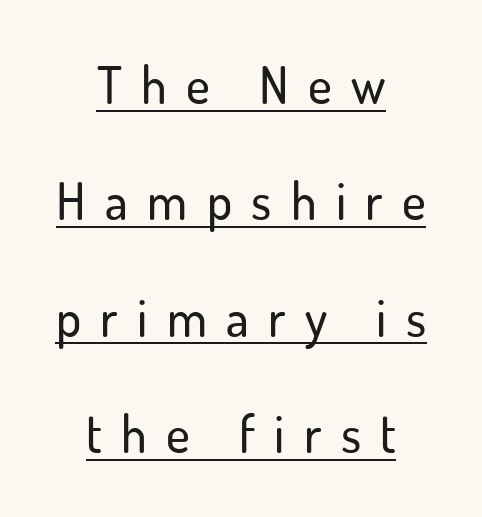
The image shows 51 px sans-serif type, upright; set centered, loose line spacing (2.28x), unusually wide letter spacing (+0.38 em), underlined; low stroke contrast and a small x-height.
